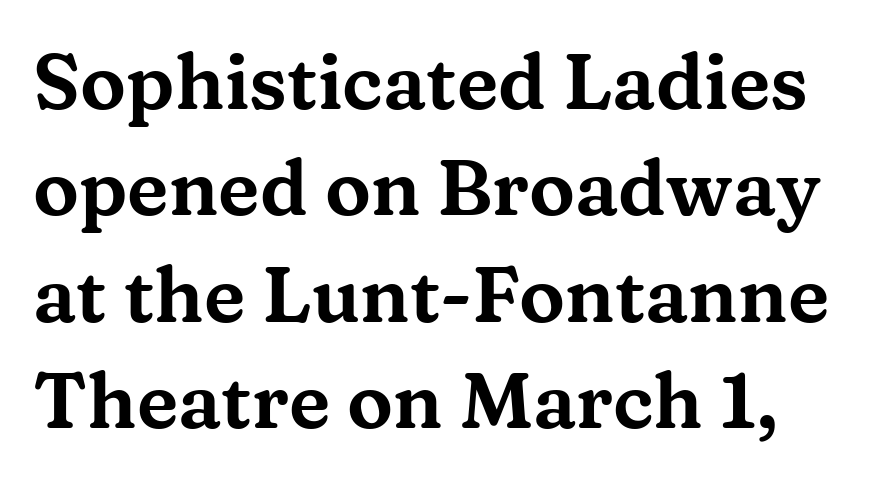
The image shows 77 px wide serif type, upright; set normal line spacing (1.38x), normal letter spacing, not underlined; medium stroke contrast and a medium x-height.
